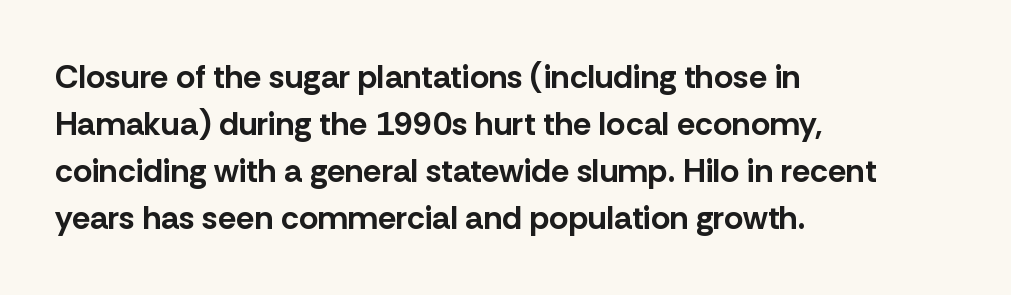
The image shows 33 px bold sans-serif type, upright; set left-aligned, normal line spacing (1.42x), normal letter spacing, not underlined; low stroke contrast and a medium x-height.
